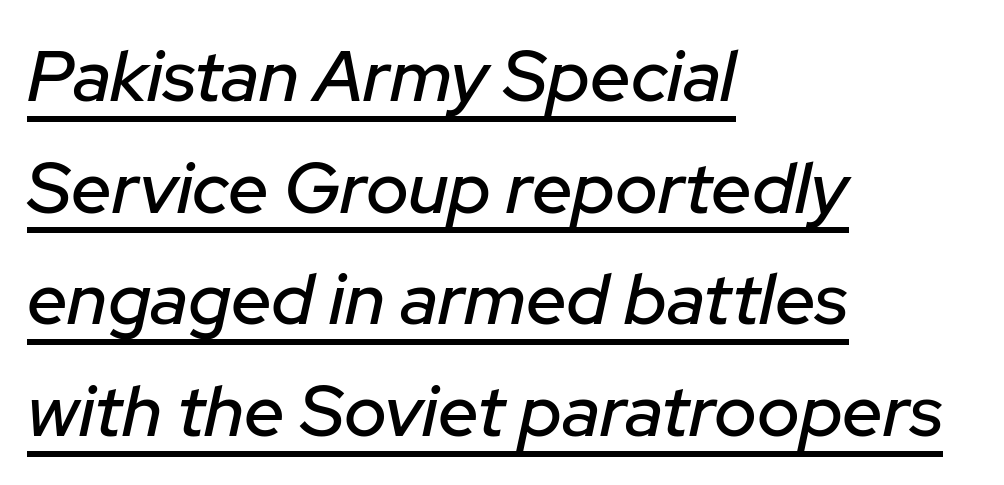
Q: Is the text italic (slanted)? A: Yes, it leans right by about 12 degrees.
Q: Is the text underlined? A: Yes.
Q: How is the paragraph aligned? A: Left-aligned.
Q: Is the spacing between letters normal or unusually wide? A: Normal.
Q: Is the spacing between lines tight, normal or loose? A: Normal.
Q: Width (condensed, normal, or wide)? A: Normal.
Q: Stroke contrast? A: Low.
Q: x-height? A: Medium.
Q: Monospaced? A: No.
